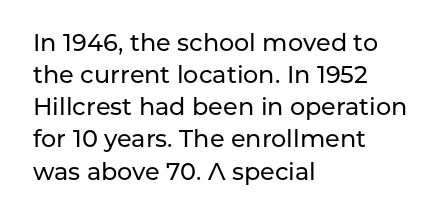
{"italic": "no", "underline": "no", "align": "left", "line_spacing": "normal", "line_spacing_ratio": 1.34, "letter_spacing": "normal", "letter_spacing_em": 0.0, "glyph_px": 24}
